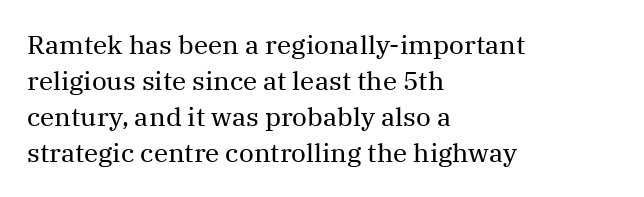
Q: Is the text bold? A: No.
Q: Is the text italic (slanted)? A: No, it is upright.
Q: Is the text underlined? A: No.
Q: How is the paragraph aligned? A: Left-aligned.
Q: Is the spacing between letters normal or unusually wide? A: Normal.
Q: Is the spacing between lines tight, normal or loose? A: Normal.
